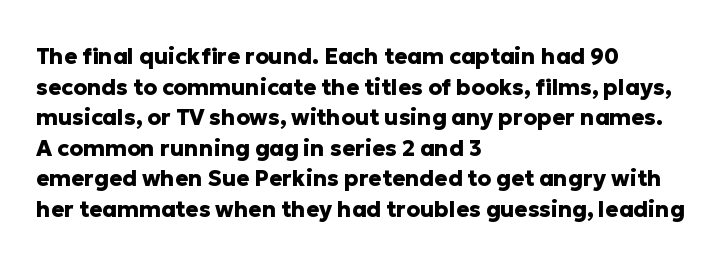
{"italic": "no", "bold": "yes", "underline": "no", "align": "left", "line_spacing": "normal", "line_spacing_ratio": 1.39, "letter_spacing": "normal", "letter_spacing_em": 0.0, "glyph_px": 22}
